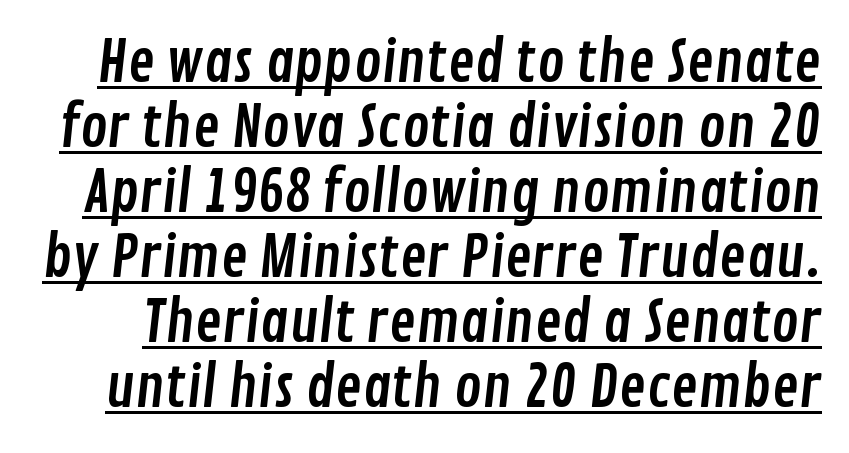
The image shows 57 px condensed sans-serif type; set tight line spacing (1.14x), normal letter spacing, underlined; low stroke contrast and a medium x-height.
